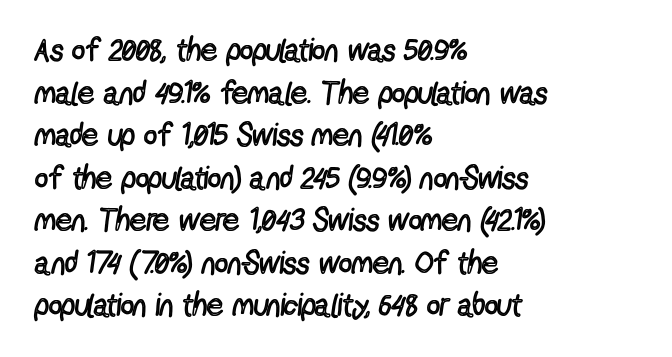
The image shows 32 px regular-weight, condensed sans-serif type; set left-aligned, normal line spacing (1.33x), normal letter spacing, not underlined; a medium x-height.
